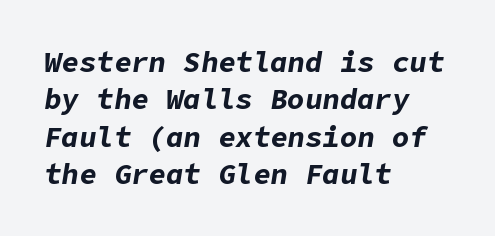
Q: Is the text bold? A: Yes.
Q: Is the text italic (slanted)? A: Yes, it leans right by about 9 degrees.
Q: Is the text underlined? A: No.
Q: How is the paragraph aligned? A: Left-aligned.
Q: Is the spacing between letters normal or unusually wide? A: Normal.
Q: Is the spacing between lines tight, normal or loose? A: Normal.
Q: Width (condensed, normal, or wide)? A: Normal.
Q: Stroke contrast? A: Low.
Q: x-height? A: Medium.
